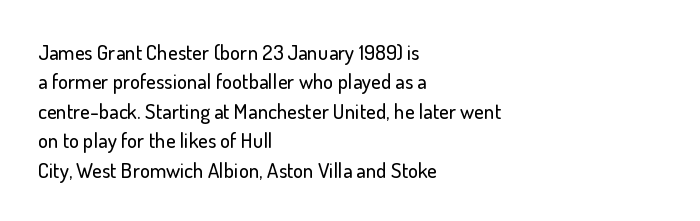
The image shows 21 px text type, upright; set left-aligned, normal line spacing (1.4x), normal letter spacing, not underlined.
